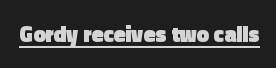
{"italic": "no", "bold": "yes", "underline": "yes", "letter_spacing": "normal", "letter_spacing_em": 0.0, "glyph_px": 22}
